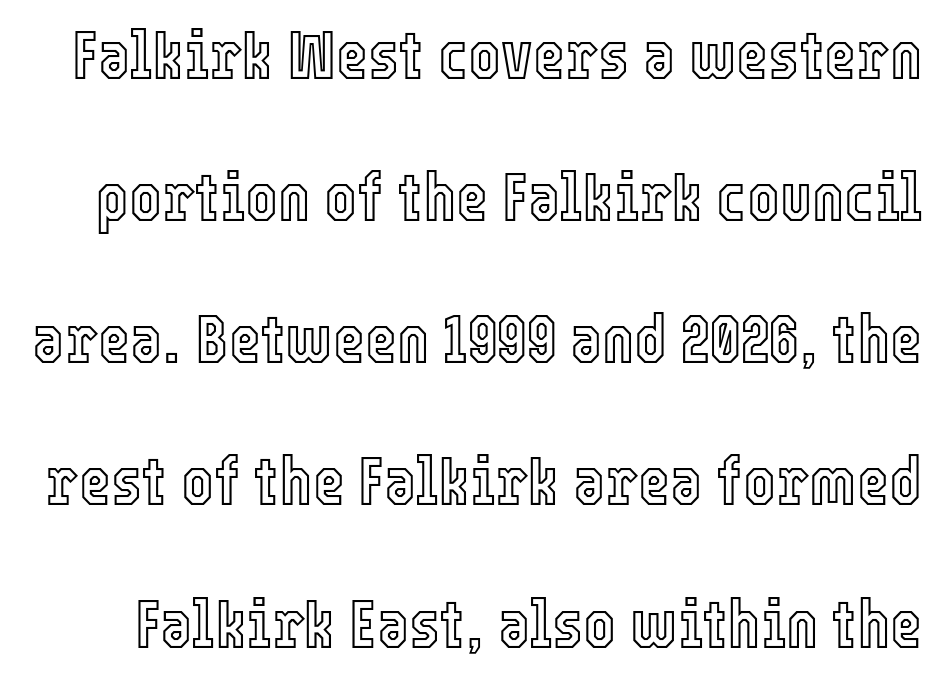
The image shows 69 px condensed type, upright; set loose line spacing (2.06x), normal letter spacing, not underlined; a medium x-height.
